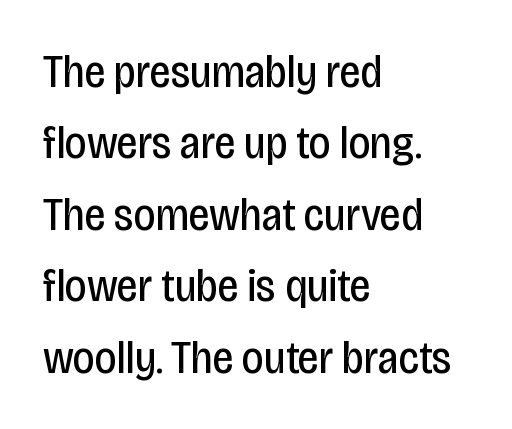
The image shows 47 px regular-weight, condensed sans-serif type, upright; set left-aligned, normal line spacing (1.52x), normal letter spacing, not underlined; low stroke contrast and a large x-height.
